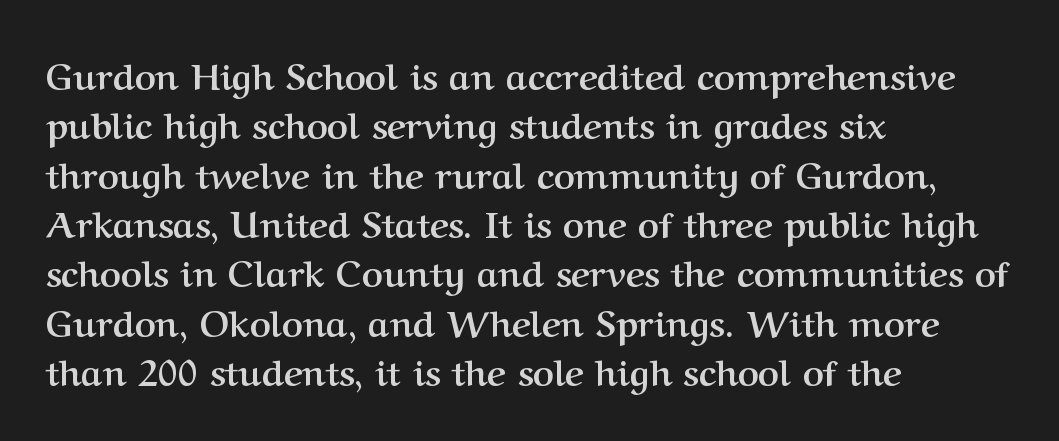
Every row of glyphs begins at an identical x-position on the left. Is the letter spacing exaggerated? No — it looks like the ordinary default. Typographically, this falls in the serif category. Think of a printed novel: that variable character pitch is what you see here. The block of text has a typical density, with ordinary space between rows.
